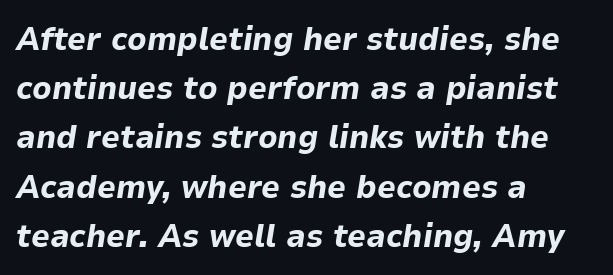
Q: Is the text bold? A: Yes.
Q: Is the text italic (slanted)? A: Yes, it leans right by about 9 degrees.
Q: Is the text underlined? A: No.
Q: How is the paragraph aligned? A: Left-aligned.
Q: Is the spacing between letters normal or unusually wide? A: Normal.
Q: Is the spacing between lines tight, normal or loose? A: Normal.
Q: Width (condensed, normal, or wide)? A: Normal.
Q: Stroke contrast? A: Low.
Q: x-height? A: Medium.
Q: Monospaced? A: No.
